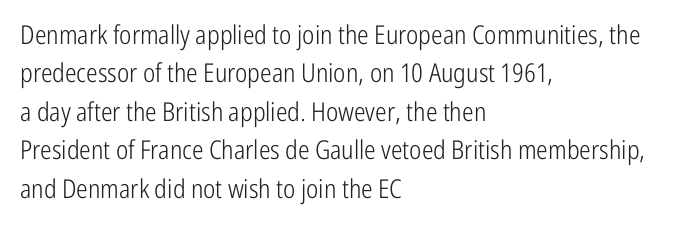
{"italic": "no", "bold": "no", "underline": "no", "align": "left", "line_spacing": "normal", "line_spacing_ratio": 1.48, "letter_spacing": "normal", "letter_spacing_em": 0.0, "glyph_px": 26}
